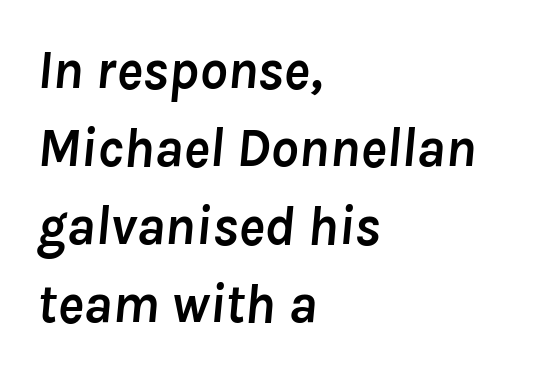
Quick note: interline space is typical. Note the varied advance widths — an 'i' is clearly narrower than an 'm'. The setting favours the left margin, as ordinary paragraphs usually do. Heft: maximum for text — a bold. Descenders hang freely into open space. The line texture is even and compact thanks to regular tracking.
